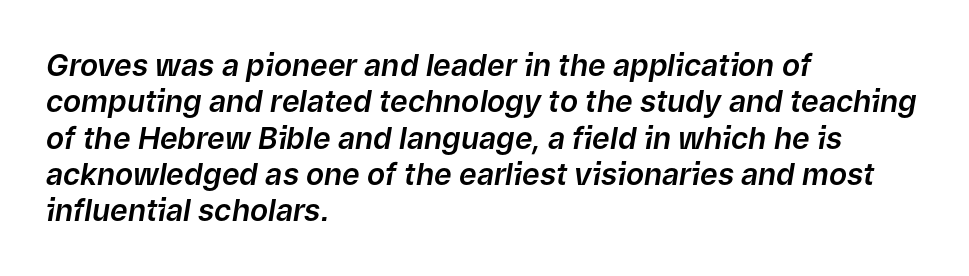
Q: Is the text italic (slanted)? A: Yes, it leans right by about 9 degrees.
Q: Is the text underlined? A: No.
Q: How is the paragraph aligned? A: Left-aligned.
Q: Is the spacing between letters normal or unusually wide? A: Normal.
Q: Width (condensed, normal, or wide)? A: Normal.
Q: Stroke contrast? A: Low.
Q: x-height? A: Medium.
Q: Monospaced? A: No.
